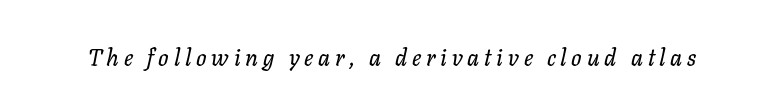
The image shows 23 px text type, italic (leaning right); set unusually wide letter spacing (+0.21 em), not underlined.
